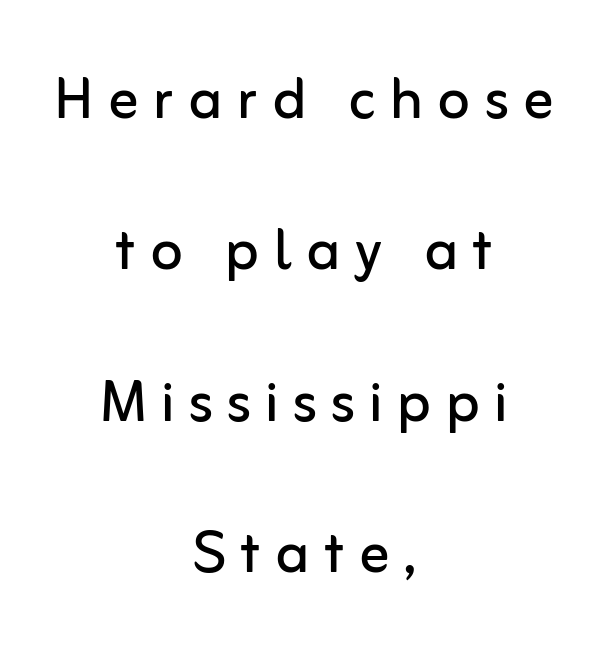
The image shows 75 px regular-weight sans-serif type, upright; set centered, loose line spacing (2.02x), not underlined; low stroke contrast and a medium x-height.
